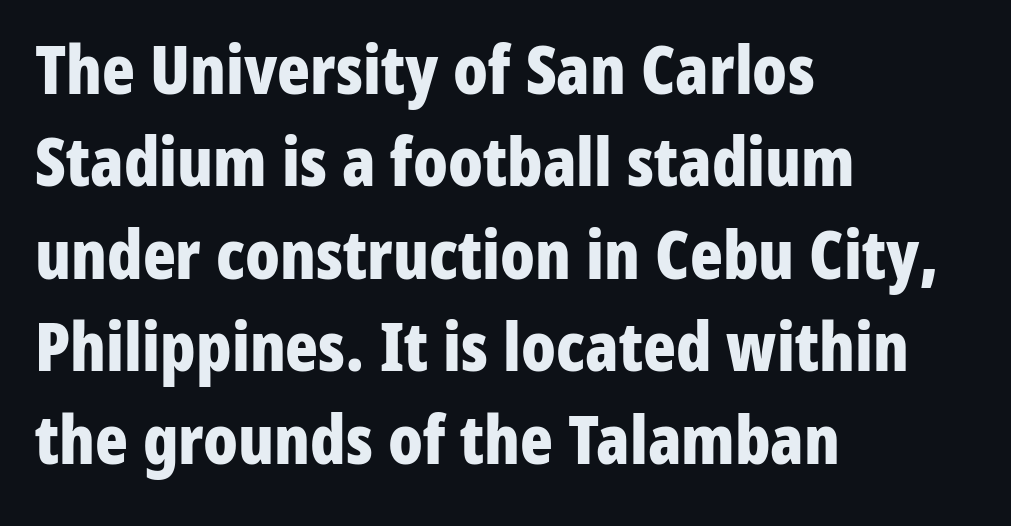
Nobody drew a line under any word here. Looks like regular typesetting: each glyph gets only the width it needs. Words appear dense and cohesive because spacing is normal. Note: no serifs on the glyphs.
